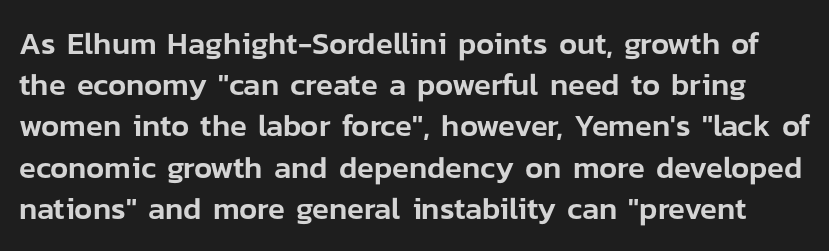
The image shows 31 px sans-serif type, upright; set normal line spacing (1.33x), normal letter spacing, not underlined; low stroke contrast and a medium x-height.
